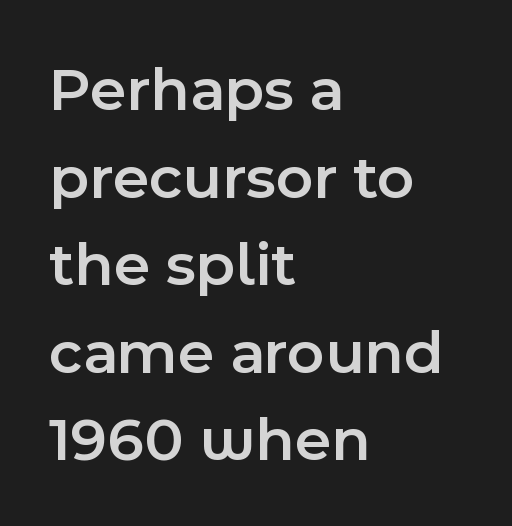
Q: Is the text bold? A: Semi-bold.
Q: Is the text italic (slanted)? A: No, it is upright.
Q: Is the typeface a serif or a sans-serif typeface? A: Sans-serif.
Q: Is the text underlined? A: No.
Q: How is the paragraph aligned? A: Left-aligned.
Q: Is the spacing between letters normal or unusually wide? A: Normal.
Q: Is the spacing between lines tight, normal or loose? A: Normal.
Q: Width (condensed, normal, or wide)? A: Normal.
Q: x-height? A: Medium.
Q: Monospaced? A: No.
